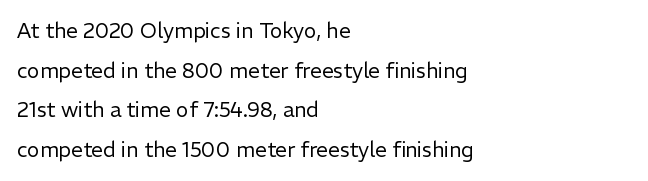
All the whitespace from short lines collects on the right. Inter-character spacing is left at the font's built-in metrics. If you drew a line through each stem, it would be perfectly vertical. Descenders hang freely into open space. On a weight scale, this lands at 450 or below.
